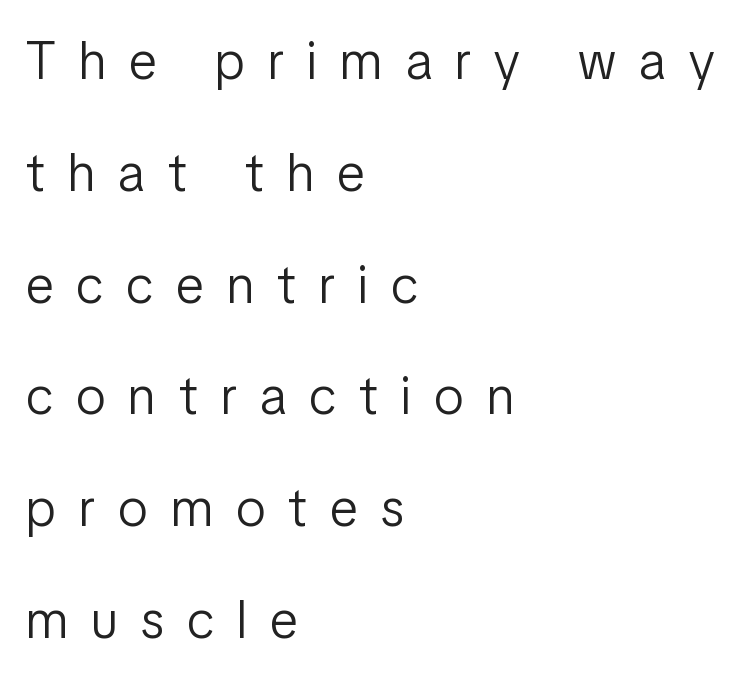
{"serif": "no", "italic": "no", "bold": "no", "weight": "light", "width": "condensed", "stroke_contrast": "low", "x_height": "medium", "monospaced": "no", "underline": "no", "align": "left", "line_spacing": "loose", "line_spacing_ratio": 2.11, "letter_spacing": "wide", "letter_spacing_em": 0.44, "glyph_px": 53}
